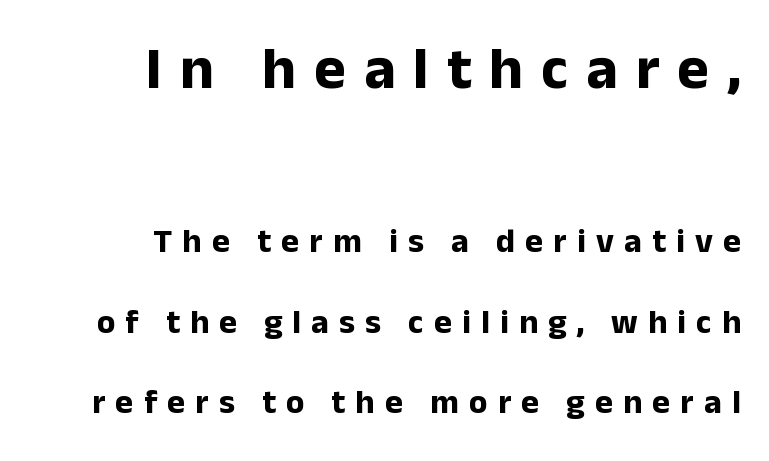
The type family on display is of the sans-serif kind. The rendering inserts visible extra space after every character. Does the leading feel generous? Absolutely, it's lavish. Do the letters lean? They stand straight. In terms of weight, the rendering is a true, heavy bold.
